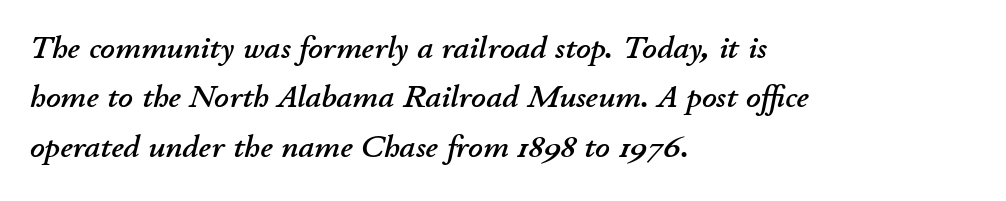
Q: Is the text italic (slanted)? A: Yes, it leans right by about 11 degrees.
Q: Is the text underlined? A: No.
Q: How is the paragraph aligned? A: Left-aligned.
Q: Is the spacing between letters normal or unusually wide? A: Normal.
Q: Is the spacing between lines tight, normal or loose? A: Normal.
Q: Width (condensed, normal, or wide)? A: Normal.
Q: Stroke contrast? A: Low.
Q: x-height? A: Small.
Q: Monospaced? A: No.
